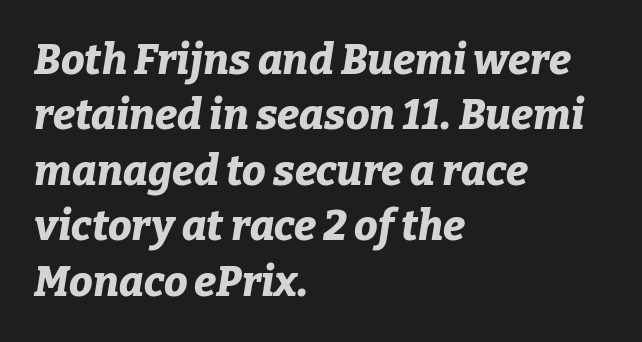
{"italic": "yes", "lean": "right", "slant_degrees": 9, "bold": "yes", "weight": "bold", "width": "normal", "stroke_contrast": "low", "x_height": "medium", "monospaced": "no", "underline": "no", "align": "left", "line_spacing": "normal", "line_spacing_ratio": 1.32, "letter_spacing": "normal", "letter_spacing_em": 0.0, "glyph_px": 42}
